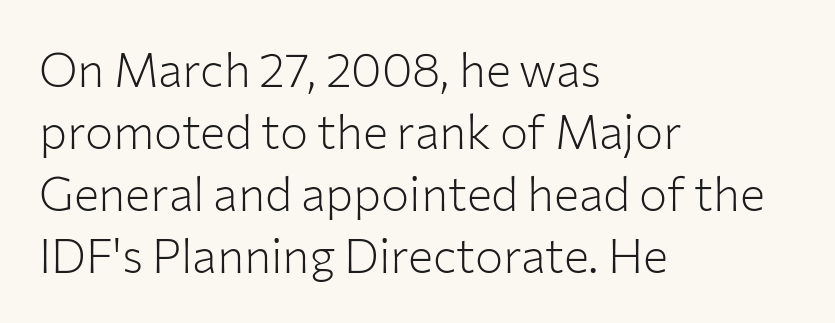
Q: Is the text bold? A: No.
Q: Is the text italic (slanted)? A: No, it is upright.
Q: Is the typeface a serif or a sans-serif typeface? A: Sans-serif.
Q: Is the text underlined? A: No.
Q: How is the paragraph aligned? A: Left-aligned.
Q: Is the spacing between letters normal or unusually wide? A: Normal.
Q: Is the spacing between lines tight, normal or loose? A: Normal.
Q: Width (condensed, normal, or wide)? A: Normal.
Q: Stroke contrast? A: Low.
Q: x-height? A: Medium.
Q: Monospaced? A: No.
